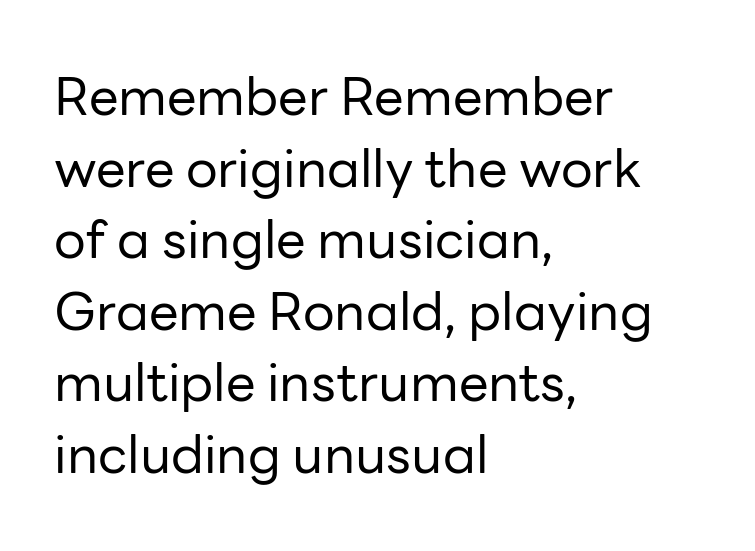
{"serif": "no", "italic": "no", "bold": "no", "weight": "regular", "width": "normal", "stroke_contrast": "low", "x_height": "medium", "monospaced": "no", "underline": "no", "align": "left", "line_spacing": "normal", "line_spacing_ratio": 1.35, "letter_spacing": "normal", "letter_spacing_em": 0.0, "glyph_px": 53}
